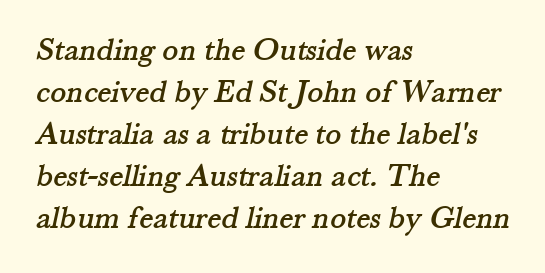
Q: Is the typeface a serif or a sans-serif typeface? A: Serif.
Q: Is the text underlined? A: No.
Q: How is the paragraph aligned? A: Left-aligned.
Q: Is the spacing between letters normal or unusually wide? A: Normal.
Q: Is the spacing between lines tight, normal or loose? A: Normal.
Q: Width (condensed, normal, or wide)? A: Normal.
Q: Stroke contrast? A: Medium.
Q: x-height? A: Small.
Q: Monospaced? A: No.
